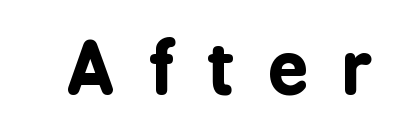
Q: Is the text bold? A: Yes.
Q: Is the text italic (slanted)? A: No, it is upright.
Q: Is the typeface a serif or a sans-serif typeface? A: Sans-serif.
Q: Is the text underlined? A: No.
Q: Is the spacing between letters normal or unusually wide? A: Unusually wide.
Q: Width (condensed, normal, or wide)? A: Condensed.
Q: Stroke contrast? A: Low.
Q: x-height? A: Medium.
Q: Monospaced? A: No.
